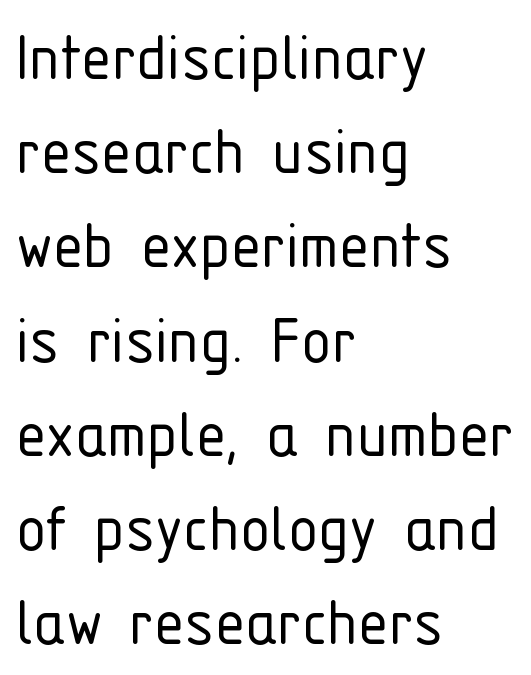
Spacing verdict: proportional, widths tailored to each character. The passage is arranged the way most books set body copy — flush left. The designer went with a sans here, leaving each stem footless. Posture: upright roman. Summary of weight: not heavy and not bold.
